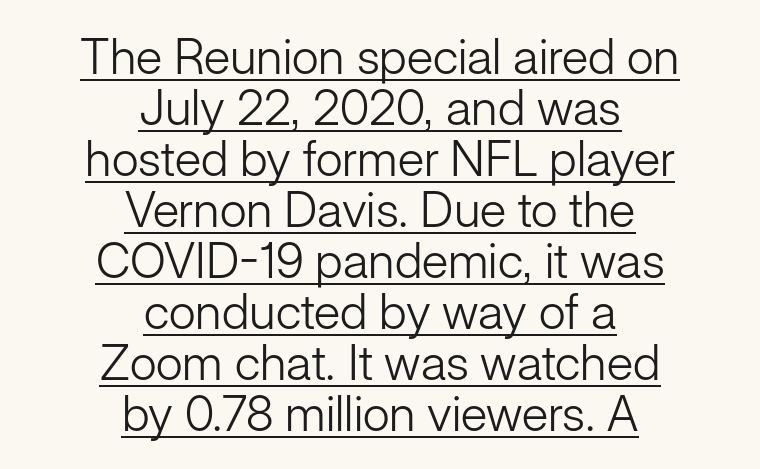
The image shows 49 px light sans-serif type, upright; set centered, tight line spacing (1.04x), normal letter spacing, underlined; low stroke contrast and a medium x-height.
